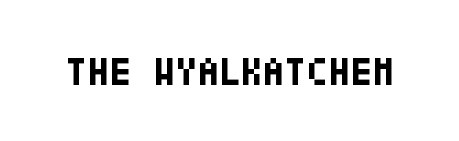
Does extra space separate the letters? No, they use regular spacing. Every letter is thick-stroked: bold, no question. Plain, unruled lines of type. The type sits square on the baseline with zero lean.
